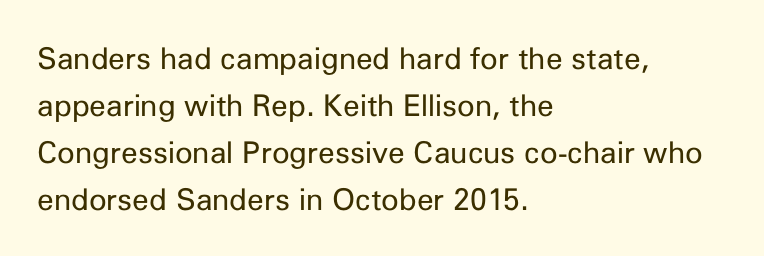
The image shows 30 px regular-weight sans-serif type, upright; set left-aligned, normal line spacing (1.57x), normal letter spacing, not underlined; low stroke contrast and a medium x-height.
